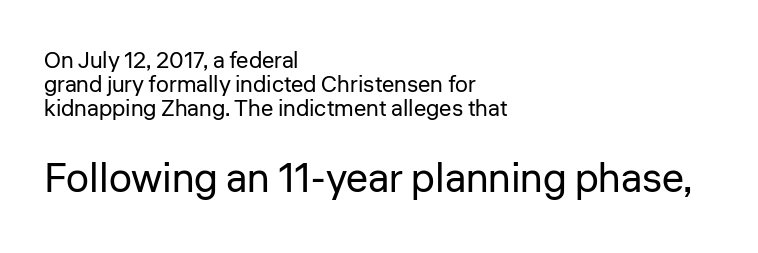
The image shows 41 px regular-weight sans-serif type, upright; set left-aligned, tight line spacing (1.04x), normal letter spacing, not underlined; the second (bottom) block is 1.78x larger; low stroke contrast and a medium x-height.
